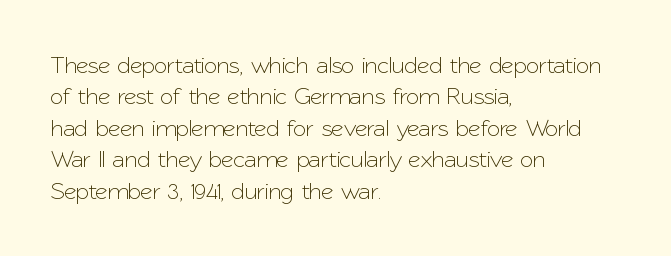
Q: Is the text italic (slanted)? A: No, it is upright.
Q: Is the text underlined? A: No.
Q: How is the paragraph aligned? A: Left-aligned.
Q: Is the spacing between letters normal or unusually wide? A: Normal.
Q: Is the spacing between lines tight, normal or loose? A: Normal.
